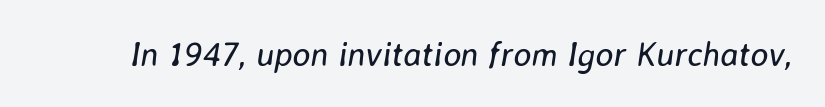
Do the characters align in a grid? No, the font is proportional. Rule under the text: the space is simply empty. The weight tops out at a normal text grade. Standard letterfit; no display-style spreading of the glyphs. The letters are slanted; this is an italic face.
